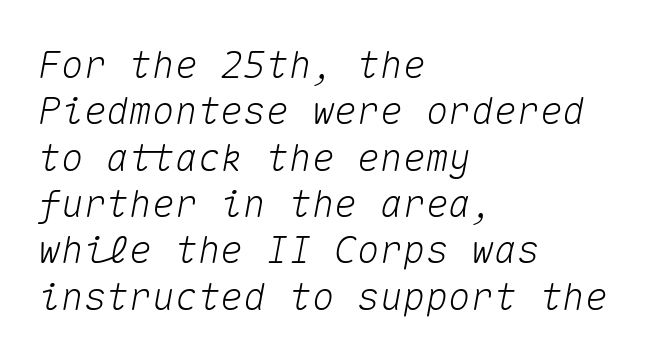
Looking at the ascenders, they clearly lean. Do the characters align in a grid? Yes, the font is monospaced. A bare baseline throughout the passage. The rendering keeps characters at their native spacing.
